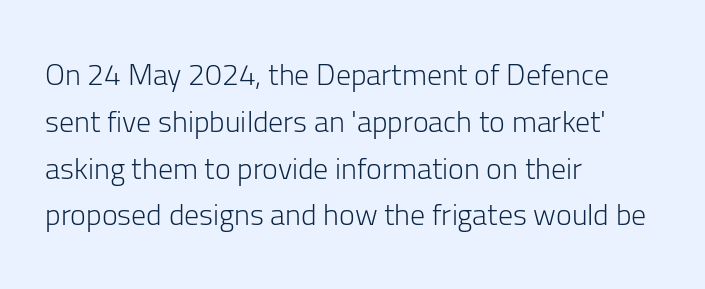
The image shows 30 px light sans-serif type, upright; set left-aligned, normal line spacing (1.56x), normal letter spacing, not underlined; low stroke contrast and a medium x-height.
